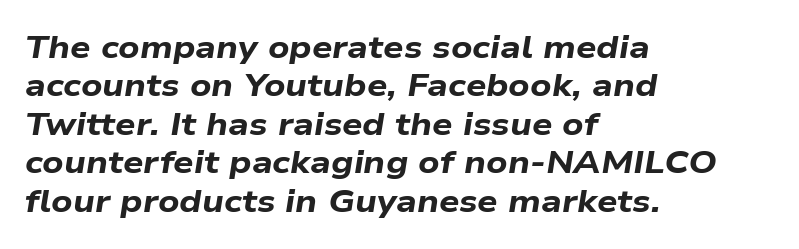
{"italic": "yes", "lean": "right", "slant_degrees": 9, "bold": "yes", "weight": "bold", "width": "wide", "stroke_contrast": "low", "x_height": "medium", "monospaced": "no", "underline": "no", "align": "left", "line_spacing_ratio": 1.2, "letter_spacing": "normal", "letter_spacing_em": 0.0, "glyph_px": 32}
